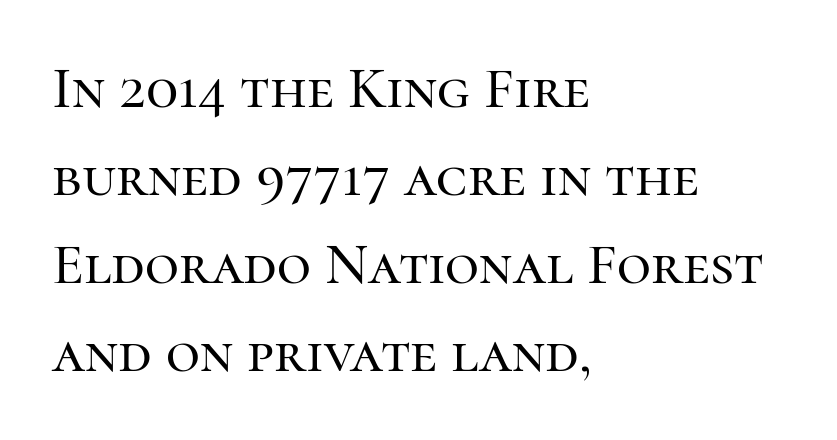
Default kerning and tracking; the words read as compact shapes. The setting favours the left margin, as ordinary paragraphs usually do. Letters rest on an invisible, unmarked baseline. A typesetter would call this leading conventional body-copy spacing. The lettering stays uniformly vertical, giving the passage a roman look.
